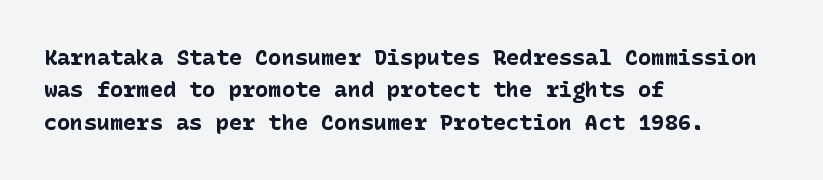
Q: Is the text bold? A: Yes.
Q: Is the text italic (slanted)? A: No, it is upright.
Q: Is the text underlined? A: No.
Q: How is the paragraph aligned? A: Left-aligned.
Q: Is the spacing between letters normal or unusually wide? A: Normal.
Q: Is the spacing between lines tight, normal or loose? A: Normal.
